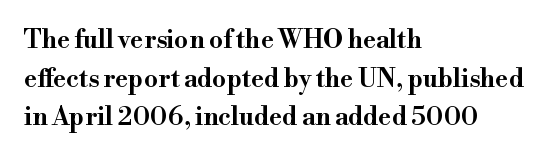
Q: Is the text italic (slanted)? A: No, it is upright.
Q: Is the text underlined? A: No.
Q: How is the paragraph aligned? A: Left-aligned.
Q: Is the spacing between letters normal or unusually wide? A: Normal.
Q: Is the spacing between lines tight, normal or loose? A: Normal.
